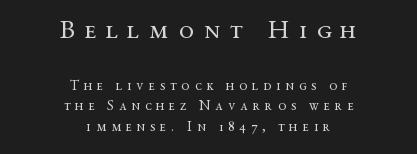
Q: Is the text bold? A: No.
Q: Is the text italic (slanted)? A: No, it is upright.
Q: Is the text underlined? A: No.
Q: How is the paragraph aligned? A: Centered.
Q: Is the spacing between letters normal or unusually wide? A: Unusually wide.
Q: Is the spacing between lines tight, normal or loose? A: Normal.
Q: Which block of text is set in a larger size, the first (top) or the second (bottom)? A: The first (top) one.
